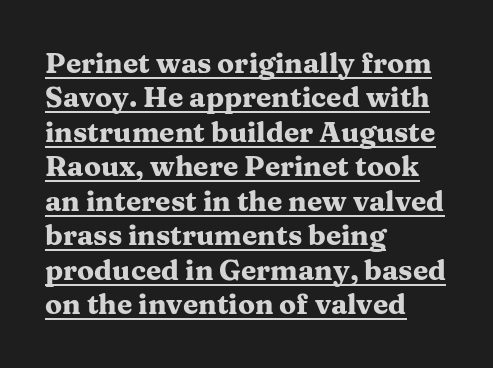
Q: Is the text bold? A: Yes.
Q: Is the text italic (slanted)? A: No, it is upright.
Q: Is the typeface a serif or a sans-serif typeface? A: Serif.
Q: Is the text underlined? A: Yes.
Q: How is the paragraph aligned? A: Left-aligned.
Q: Is the spacing between letters normal or unusually wide? A: Normal.
Q: Width (condensed, normal, or wide)? A: Wide.
Q: Stroke contrast? A: Medium.
Q: x-height? A: Medium.
Q: Monospaced? A: No.
